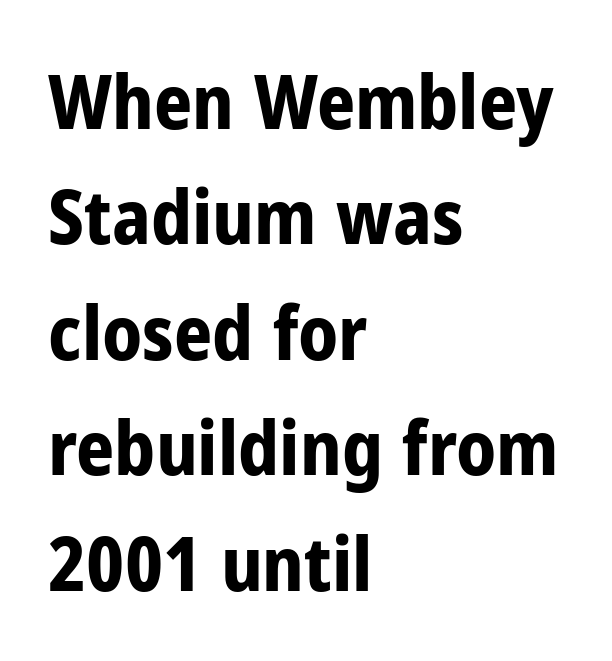
Q: Is the text bold? A: Yes.
Q: Is the text italic (slanted)? A: No, it is upright.
Q: Is the typeface a serif or a sans-serif typeface? A: Sans-serif.
Q: Is the text underlined? A: No.
Q: How is the paragraph aligned? A: Left-aligned.
Q: Is the spacing between letters normal or unusually wide? A: Normal.
Q: Is the spacing between lines tight, normal or loose? A: Normal.
Q: Width (condensed, normal, or wide)? A: Condensed.
Q: Stroke contrast? A: Low.
Q: x-height? A: Medium.
Q: Monospaced? A: No.
